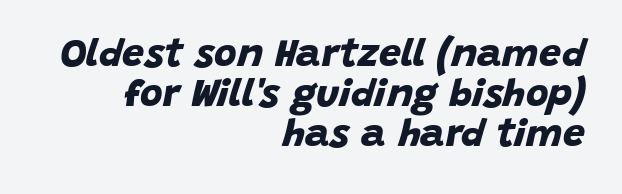
Q: Is the text bold? A: Yes.
Q: Is the typeface a serif or a sans-serif typeface? A: Sans-serif.
Q: Is the text underlined? A: No.
Q: How is the paragraph aligned? A: Right-aligned.
Q: Is the spacing between letters normal or unusually wide? A: Normal.
Q: Is the spacing between lines tight, normal or loose? A: Tight.
Q: Width (condensed, normal, or wide)? A: Normal.
Q: Stroke contrast? A: Low.
Q: x-height? A: Large.
Q: Monospaced? A: No.
